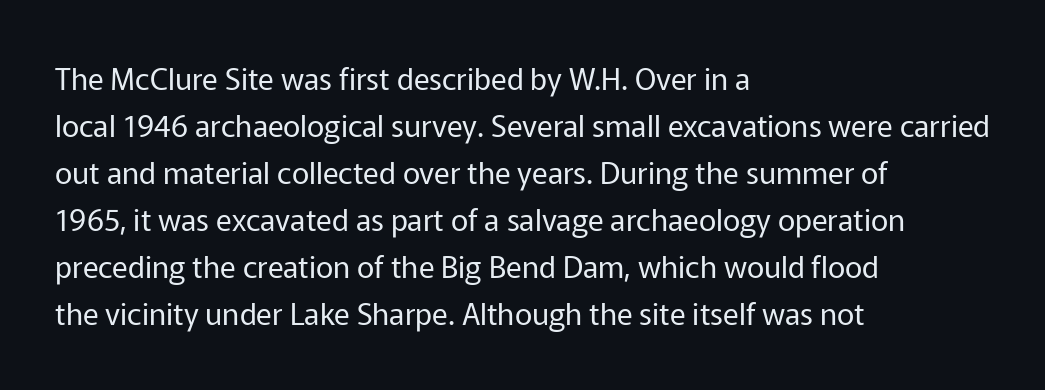
{"serif": "no", "italic": "no", "bold": "no", "weight": "regular", "width": "normal", "stroke_contrast": "low", "x_height": "medium", "monospaced": "no", "underline": "no", "align": "left", "line_spacing": "normal", "line_spacing_ratio": 1.57, "letter_spacing": "normal", "letter_spacing_em": 0.0, "glyph_px": 30}
